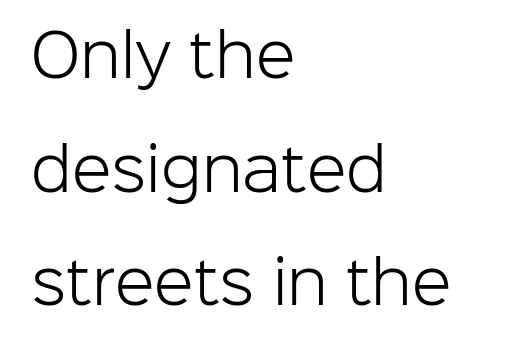
The image shows 58 px light sans-serif type, upright; set left-aligned, loose line spacing (1.96x), normal letter spacing, not underlined; low stroke contrast and a medium x-height.
